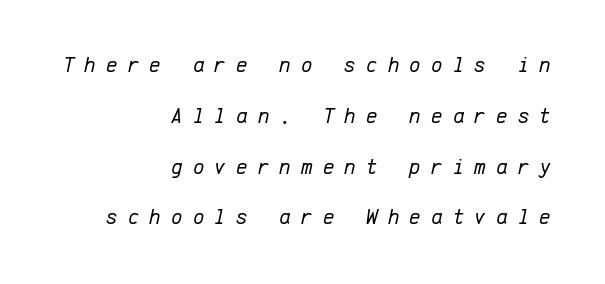
{"italic": "yes", "lean": "right", "slant_degrees": 12, "bold": "no", "underline": "no", "align": "right", "line_spacing": "loose", "line_spacing_ratio": 2.31, "letter_spacing": "wide", "letter_spacing_em": 0.46, "glyph_px": 22}
